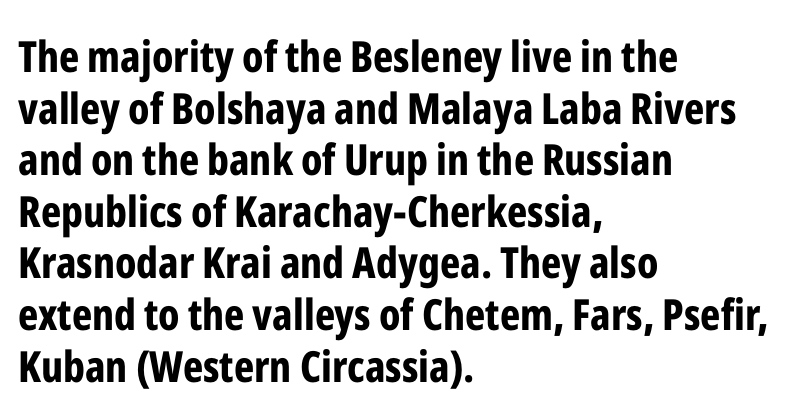
The image shows 43 px bold, condensed sans-serif type, upright; set left-aligned, line spacing 1.2x, normal letter spacing, not underlined; low stroke contrast and a medium x-height.
